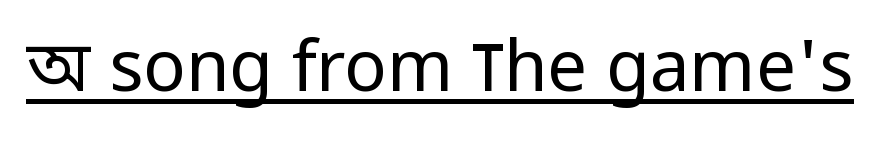
{"serif": "no", "italic": "no", "bold": "no", "weight": "regular", "width": "condensed", "stroke_contrast": "low", "x_height": "large", "monospaced": "no", "underline": "yes", "letter_spacing": "normal", "letter_spacing_em": 0.0, "glyph_px": 71}
